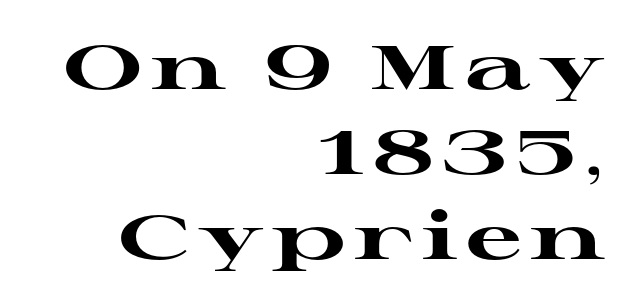
The foot of each line stays bare and open. In terms of letterform style, serifs are clearly present. Quick note: not italic, upright. Notice how the passage keeps a crisp vertical edge on the right only. I'd describe the lettering as bold — thick and assertive.
